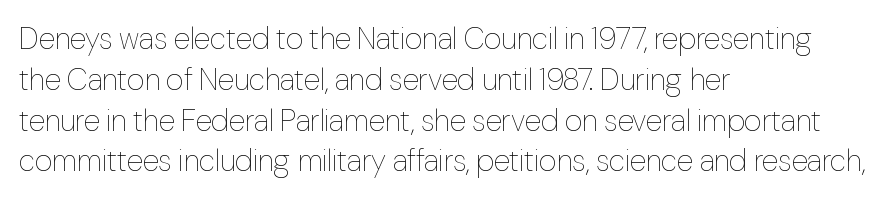
Horizontal bands of white between lines are of average thickness. The lines are quadded left. Characters follow at the spacing the type designer built in. You could not count columns in this text — the font is proportionally spaced. No heavy texture on the line: the type isn't bold.
